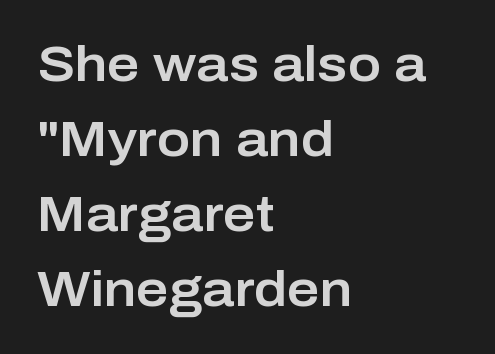
The image shows 50 px sans-serif type, upright; set left-aligned, normal line spacing (1.5x), normal letter spacing, not underlined; low stroke contrast and a medium x-height.
